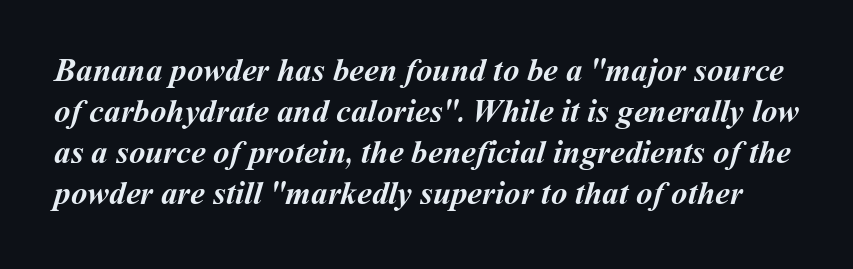
Q: Is the text bold? A: Yes.
Q: Is the text underlined? A: No.
Q: Is the spacing between letters normal or unusually wide? A: Normal.
Q: Width (condensed, normal, or wide)? A: Normal.
Q: Stroke contrast? A: Medium.
Q: x-height? A: Medium.
Q: Monospaced? A: No.
